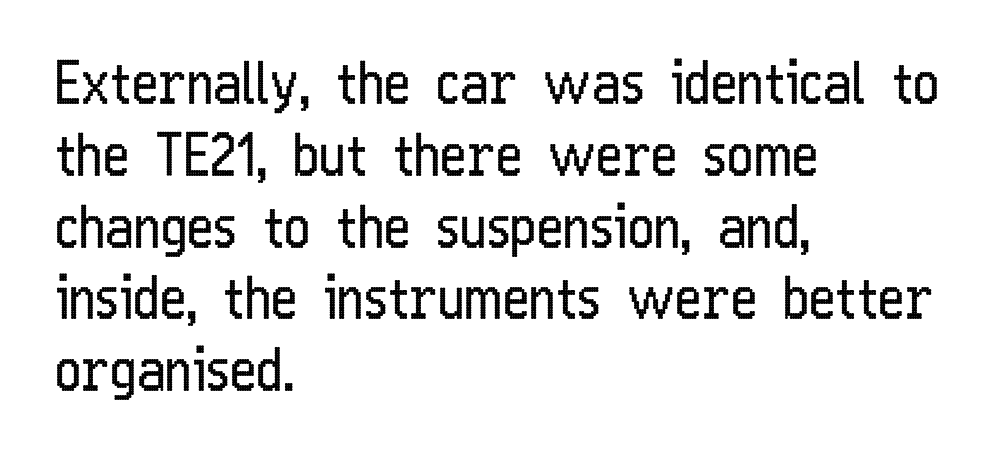
The rendering keeps characters at their native spacing. Left-aligned paragraph, ragged on the right. Examine the stroke ends and you'll find no serifs. The lettering holds an erect, upright posture throughout. No word sits above an underline. Spacing verdict: proportional, widths tailored to each character.
